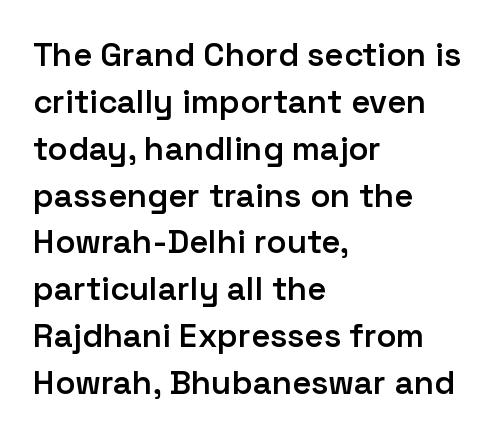
This rendering leaves character spacing at its baseline value. The lines are quadded left. Reading down the column, the eye jumps a familiar distance to each next line. Underlining? Definitely not there. Looks like regular typesetting: each glyph gets only the width it needs.
